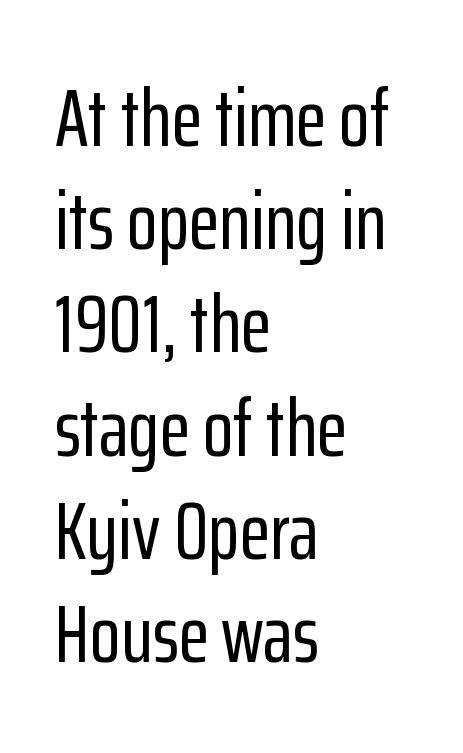
{"serif": "no", "italic": "no", "width": "condensed", "stroke_contrast": "low", "x_height": "medium", "monospaced": "no", "underline": "no", "align": "left", "line_spacing": "normal", "line_spacing_ratio": 1.29, "letter_spacing": "normal", "letter_spacing_em": 0.0, "glyph_px": 80}
